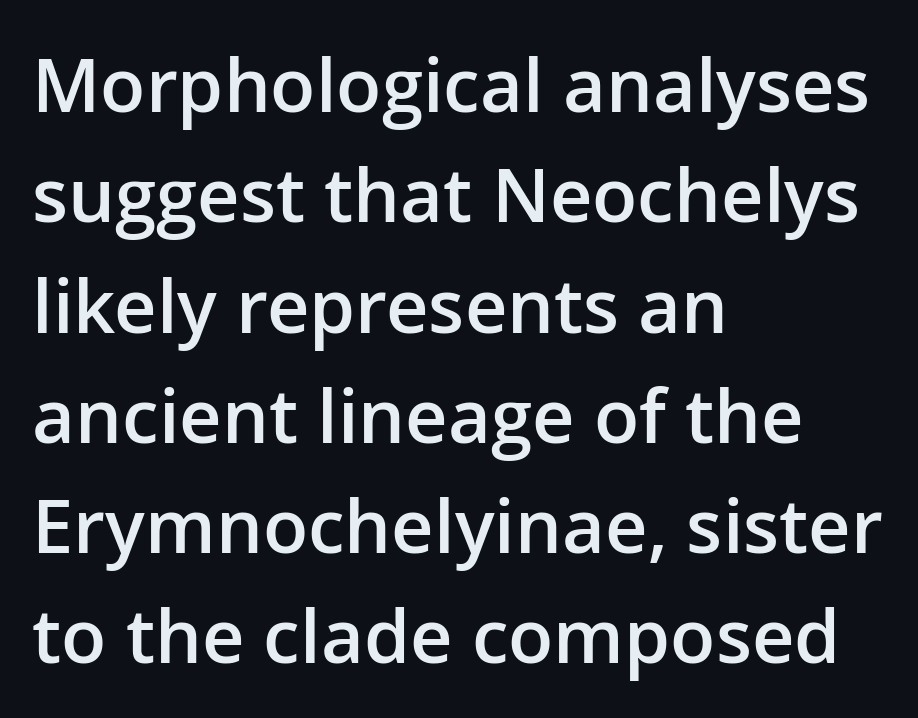
The image shows 74 px semibold sans-serif type, upright; set left-aligned, normal line spacing (1.49x), normal letter spacing, not underlined; low stroke contrast and a medium x-height.
